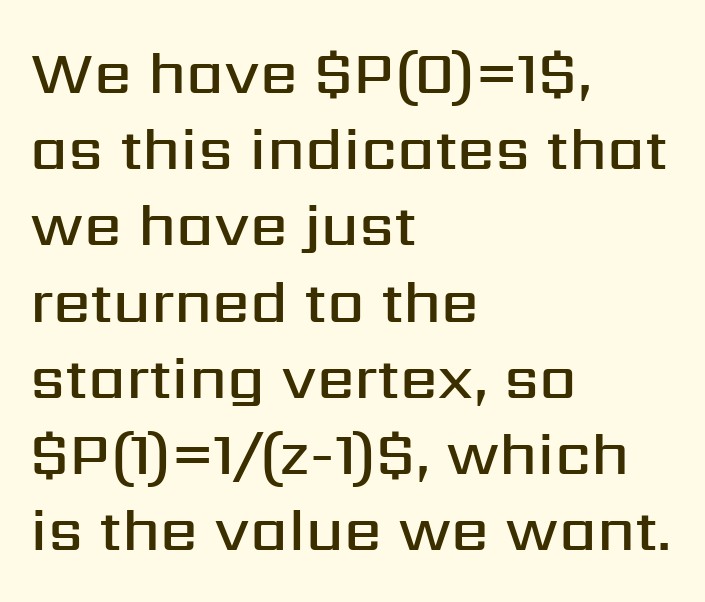
{"serif": "no", "italic": "no", "bold": "semi", "weight": "semibold", "width": "normal", "stroke_contrast": "medium", "x_height": "medium", "monospaced": "no", "underline": "no", "align": "left", "line_spacing": "normal", "line_spacing_ratio": 1.27, "letter_spacing": "normal", "letter_spacing_em": 0.0, "glyph_px": 60}
